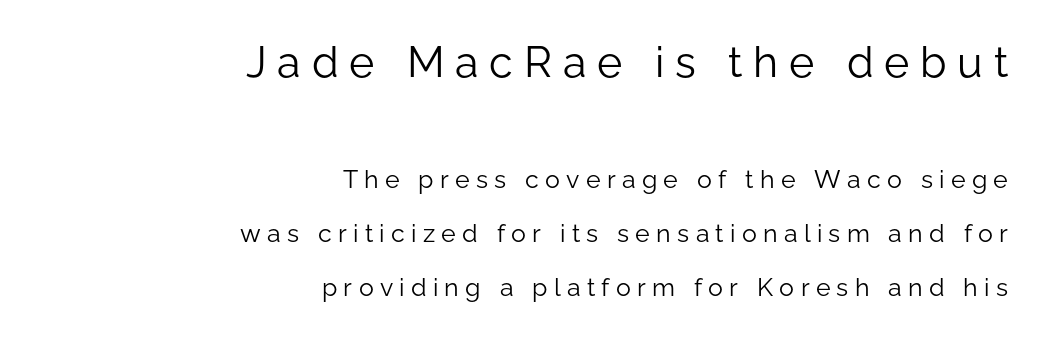
Does the leading feel generous? Absolutely, it's lavish. Serif or sans? Sans — the stroke terminals are bare. Designer's note — italics off, roman on. Size contrast runs from large at the top to small at the bottom. In CSS terms this would be text-align: right.
